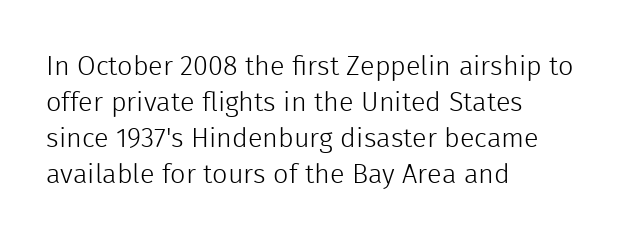
{"italic": "no", "bold": "no", "underline": "no", "align": "left", "line_spacing": "normal", "line_spacing_ratio": 1.33, "letter_spacing": "normal", "letter_spacing_em": 0.0, "glyph_px": 27}
